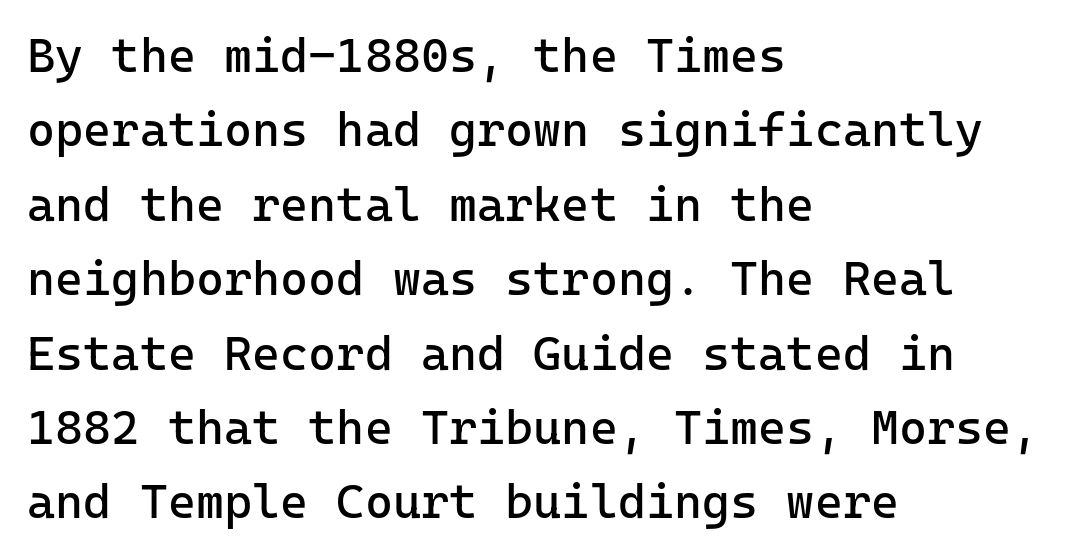
The image shows 48 px regular-weight sans-serif type, upright; set left-aligned, normal line spacing (1.55x), normal letter spacing, not underlined; low stroke contrast and a medium x-height.
